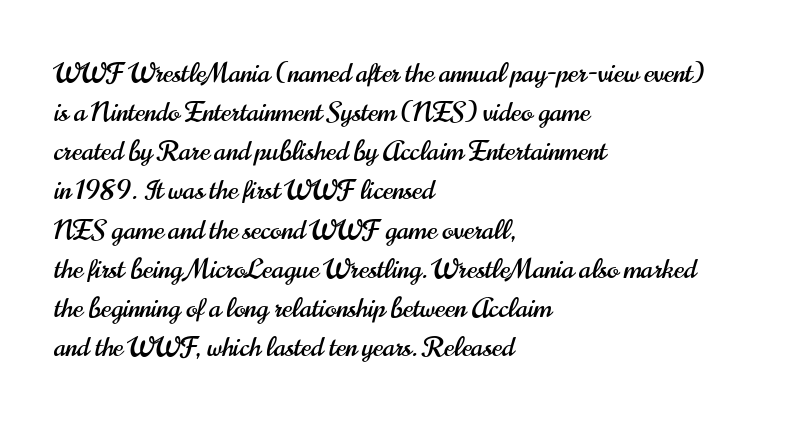
The image shows 27 px text type; set left-aligned, normal line spacing (1.45x), normal letter spacing, not underlined.
